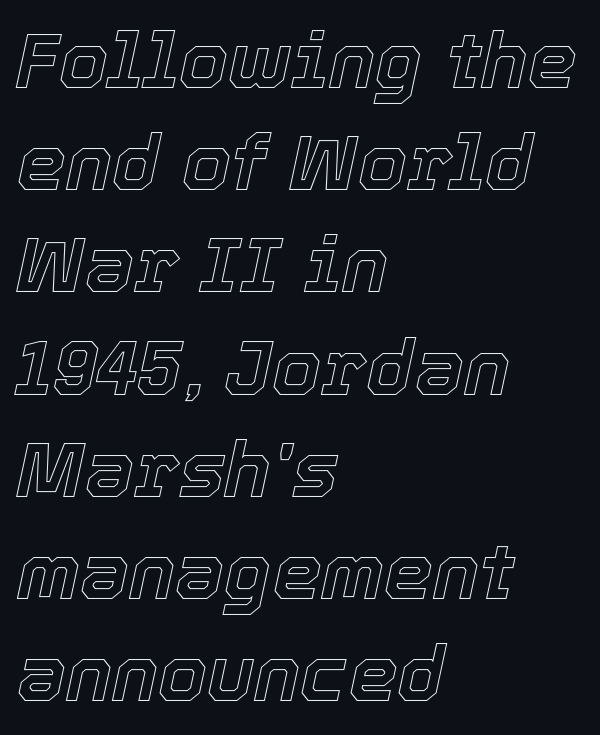
The image shows 78 px text type, italic (leaning right); set left-aligned, normal line spacing (1.31x), normal letter spacing, not underlined; a medium x-height.
